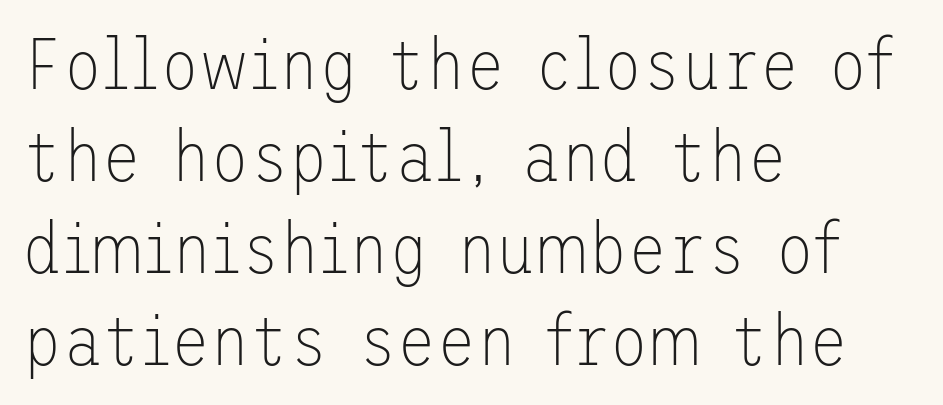
The passage shown has conventional tracking throughout. The compositor pushed each line to the left boundary. Rendered with straight, roman letterforms. Nope, no serifs anywhere on these letters. Descenders hang freely into open space. Each stroke keeps to a modest, everyday thickness or less.
